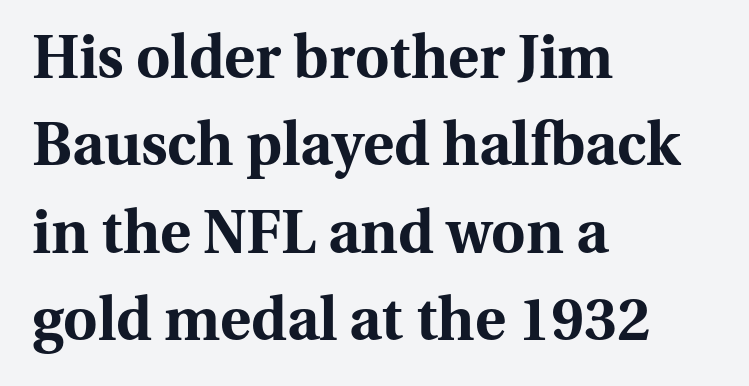
Q: Is the text bold? A: Yes.
Q: Is the text italic (slanted)? A: No, it is upright.
Q: Is the typeface a serif or a sans-serif typeface? A: Serif.
Q: Is the text underlined? A: No.
Q: How is the paragraph aligned? A: Left-aligned.
Q: Is the spacing between letters normal or unusually wide? A: Normal.
Q: Is the spacing between lines tight, normal or loose? A: Normal.
Q: Width (condensed, normal, or wide)? A: Normal.
Q: Stroke contrast? A: Medium.
Q: x-height? A: Medium.
Q: Monospaced? A: No.
